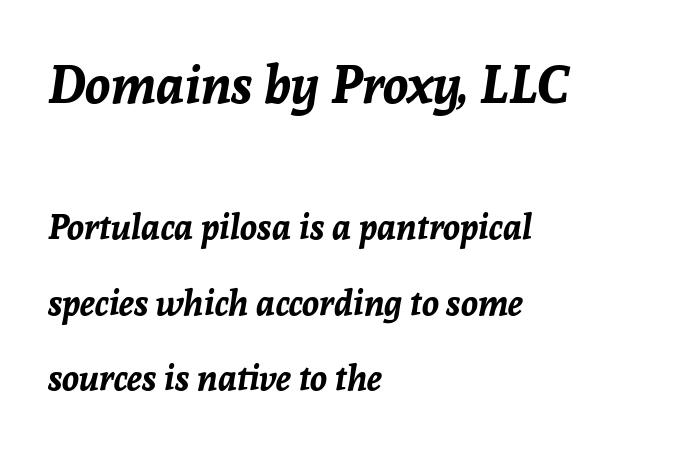
The tracking reads as untouched default to a designer's eye. Italic? Definitely — the glyphs are oblique. Compared with a centered layout, this one pins lines to the left instead. These lines stand farther apart than default settings would place them.
